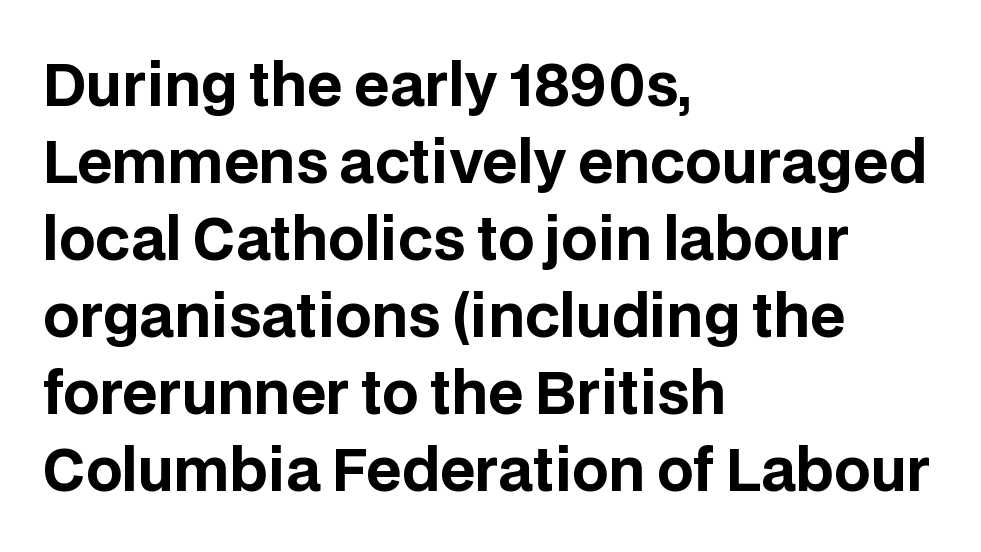
The image shows 57 px bold sans-serif type, upright; set left-aligned, normal line spacing (1.35x), normal letter spacing, not underlined; low stroke contrast and a large x-height.
